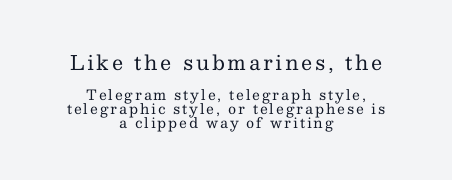
Q: Is the text bold? A: No.
Q: Is the text italic (slanted)? A: No, it is upright.
Q: Is the text underlined? A: No.
Q: How is the paragraph aligned? A: Centered.
Q: Is the spacing between lines tight, normal or loose? A: Tight.
Q: Which block of text is set in a larger size, the first (top) or the second (bottom)? A: The first (top) one.
